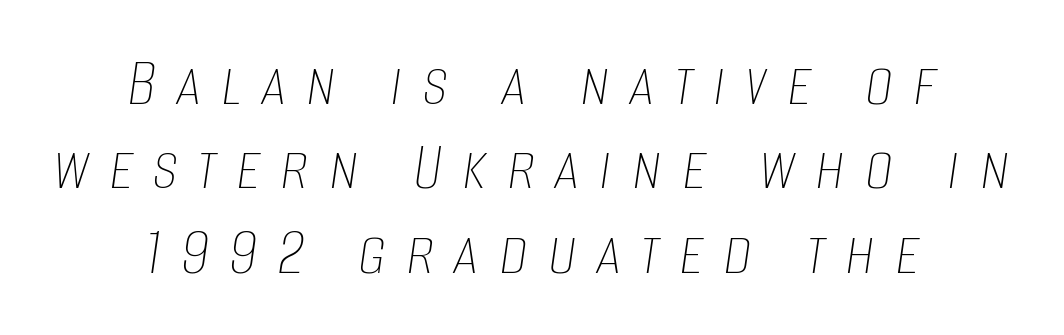
{"italic": "yes", "lean": "right", "slant_degrees": 8, "bold": "no", "weight": "thin", "width": "condensed", "stroke_contrast": "low", "x_height": "large", "monospaced": "no", "underline": "no", "align": "center", "line_spacing_ratio": 1.19, "letter_spacing": "wide", "letter_spacing_em": 0.28, "glyph_px": 71}
